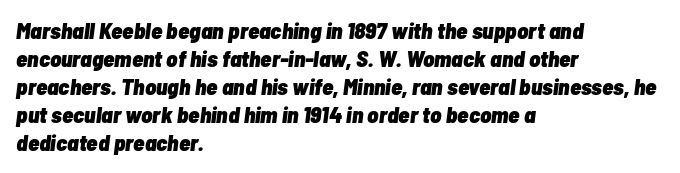
The image shows 23 px bold type, italic (leaning right); set left-aligned, line spacing 1.22x, normal letter spacing, not underlined.
